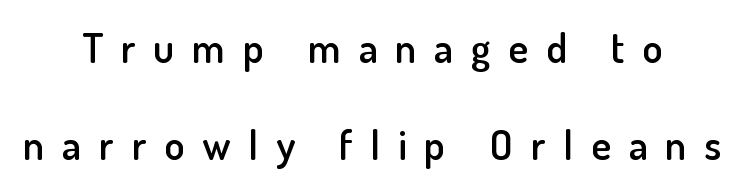
{"serif": "no", "italic": "no", "bold": "semi", "weight": "semibold", "width": "normal", "stroke_contrast": "low", "x_height": "small", "monospaced": "no", "underline": "no", "align": "center", "line_spacing": "loose", "line_spacing_ratio": 2.37, "letter_spacing": "wide", "letter_spacing_em": 0.44, "glyph_px": 41}
